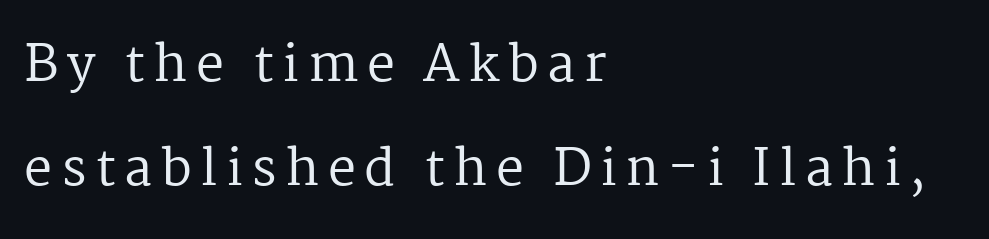
{"serif": "yes", "italic": "no", "bold": "no", "weight": "regular", "width": "normal", "stroke_contrast": "medium", "x_height": "medium", "monospaced": "no", "underline": "no", "align": "left", "line_spacing": "loose", "line_spacing_ratio": 2.09, "glyph_px": 50}
